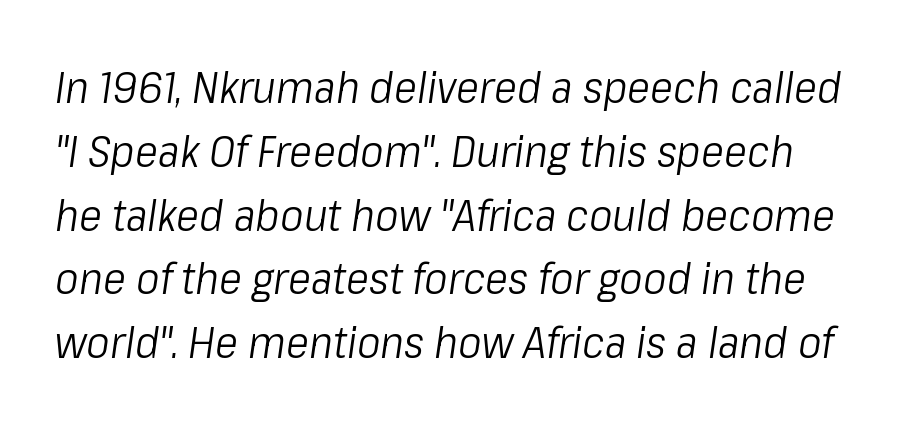
The image shows 44 px light, condensed type, italic (leaning right); set normal line spacing (1.45x), normal letter spacing, not underlined; low stroke contrast and a medium x-height.
